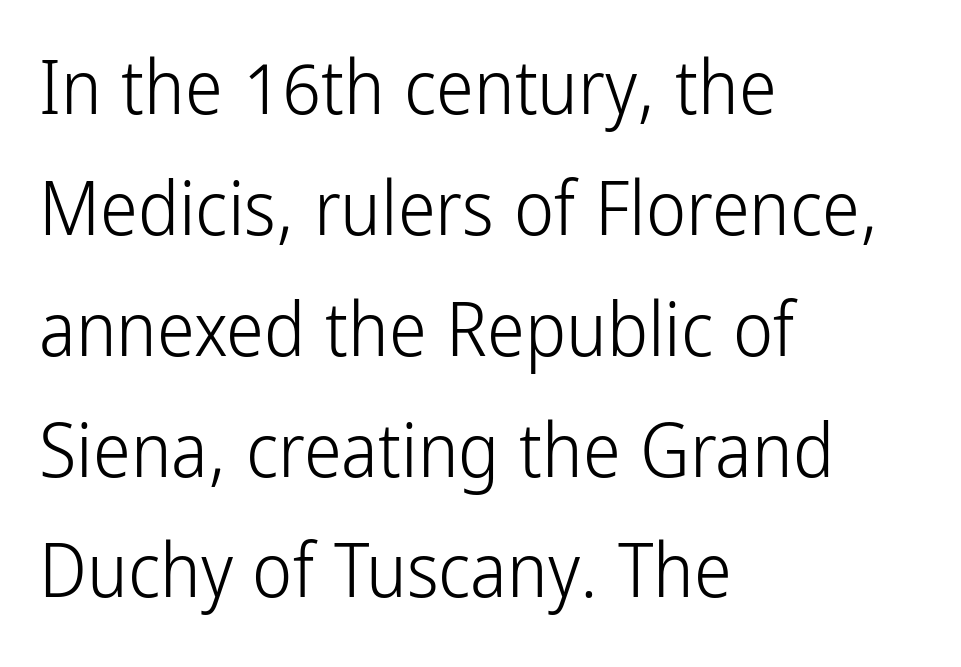
Q: Is the text bold? A: No.
Q: Is the text italic (slanted)? A: No, it is upright.
Q: Is the typeface a serif or a sans-serif typeface? A: Sans-serif.
Q: Is the text underlined? A: No.
Q: How is the paragraph aligned? A: Left-aligned.
Q: Is the spacing between letters normal or unusually wide? A: Normal.
Q: Is the spacing between lines tight, normal or loose? A: Normal.
Q: Width (condensed, normal, or wide)? A: Condensed.
Q: Stroke contrast? A: Low.
Q: x-height? A: Medium.
Q: Monospaced? A: No.
